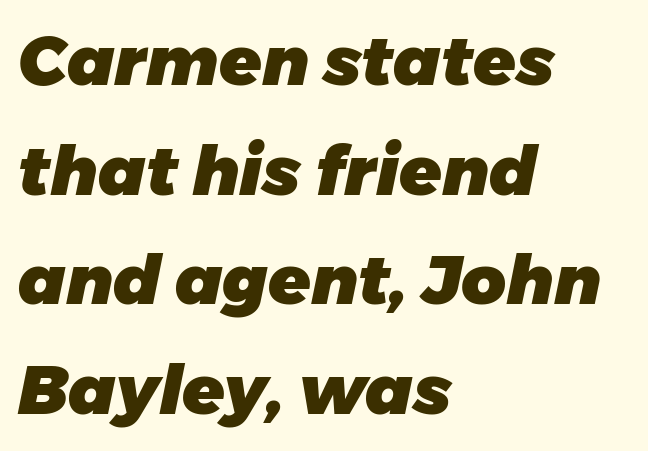
Q: Is the text bold? A: Yes.
Q: Is the text italic (slanted)? A: Yes, it leans right by about 11 degrees.
Q: Is the text underlined? A: No.
Q: How is the paragraph aligned? A: Left-aligned.
Q: Is the spacing between letters normal or unusually wide? A: Normal.
Q: Is the spacing between lines tight, normal or loose? A: Normal.
Q: Width (condensed, normal, or wide)? A: Normal.
Q: Stroke contrast? A: Low.
Q: x-height? A: Medium.
Q: Monospaced? A: No.
